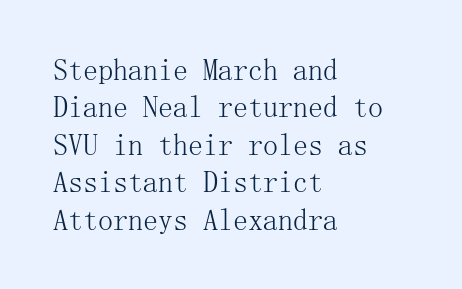
Q: Is the text bold? A: No.
Q: Is the text italic (slanted)? A: No, it is upright.
Q: Is the typeface a serif or a sans-serif typeface? A: Serif.
Q: Is the text underlined? A: No.
Q: How is the paragraph aligned? A: Left-aligned.
Q: Is the spacing between letters normal or unusually wide? A: Normal.
Q: Is the spacing between lines tight, normal or loose? A: Normal.
Q: Width (condensed, normal, or wide)? A: Normal.
Q: Stroke contrast? A: Medium.
Q: x-height? A: Medium.
